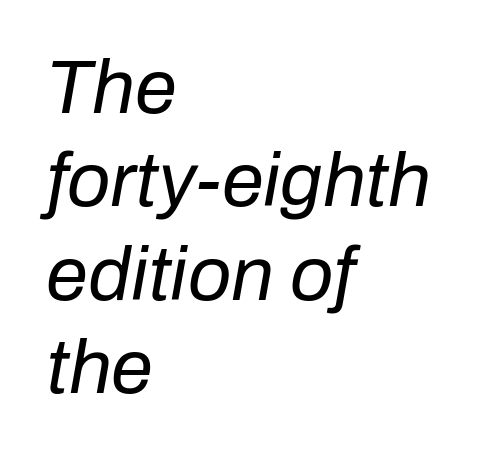
This sample uses plain, unmodified letter spacing. The typeface has the unassuming heft of standard copy or less. A typesetter would mark this as italic. The paragraph shown leans on its left margin. Proportional: the letters do not fall into vertical columns. Letters rest on an invisible, unmarked baseline.
